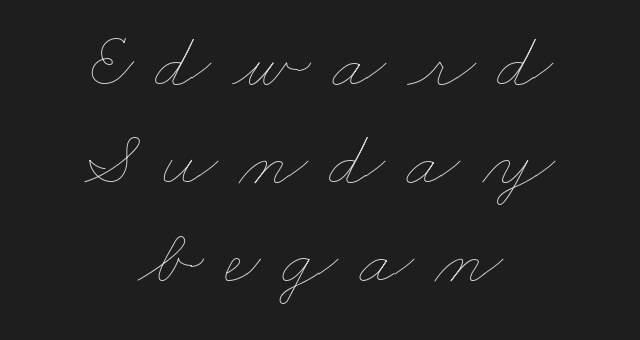
Q: Is the text bold? A: No.
Q: Is the text underlined? A: No.
Q: How is the paragraph aligned? A: Centered.
Q: Is the spacing between letters normal or unusually wide? A: Unusually wide.
Q: Width (condensed, normal, or wide)? A: Wide.
Q: Stroke contrast? A: Low.
Q: x-height? A: Small.
Q: Monospaced? A: No.
